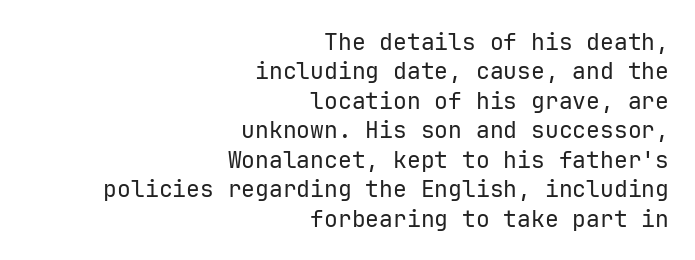
The image shows 23 px text type, upright; set right-aligned, normal line spacing (1.28x), normal letter spacing, not underlined.
